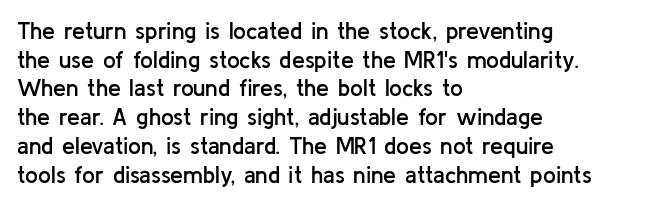
The specimen omits any rule beneath the text block's lines. The type sits square on the baseline with zero lean. This block has exactly the height ordinary leading produces. Does extra space separate the letters? No, they use regular spacing.
